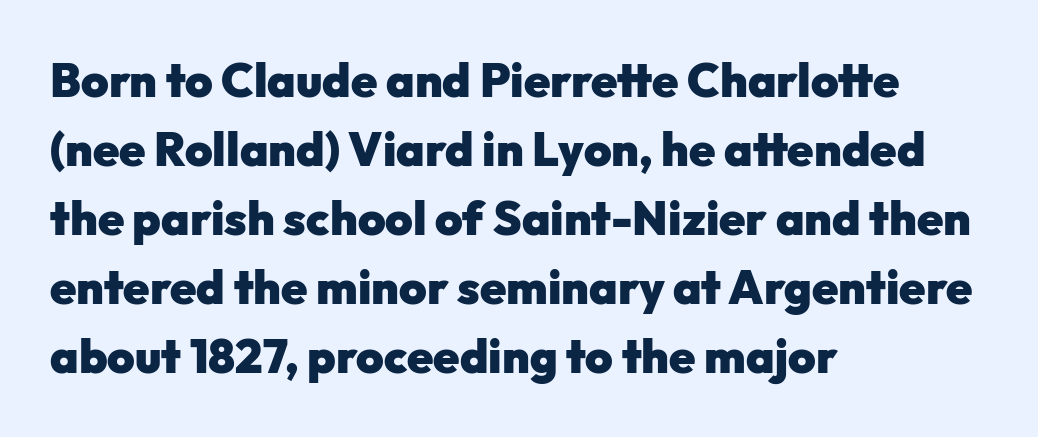
{"serif": "no", "italic": "no", "bold": "yes", "weight": "heavy", "width": "normal", "stroke_contrast": "low", "x_height": "medium", "monospaced": "no", "underline": "no", "align": "left", "line_spacing": "normal", "line_spacing_ratio": 1.47, "letter_spacing": "normal", "letter_spacing_em": 0.0, "glyph_px": 47}
